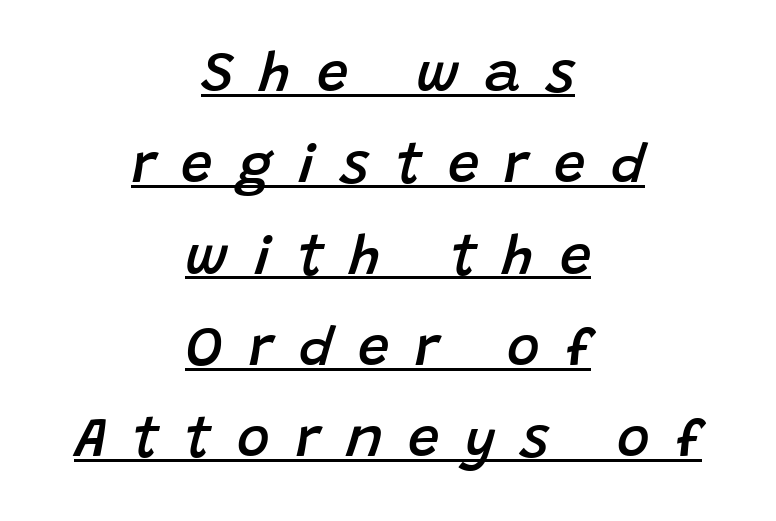
Q: Is the text bold? A: Semi-bold.
Q: Is the text italic (slanted)? A: Yes, it leans right by about 15 degrees.
Q: Is the text underlined? A: Yes.
Q: How is the paragraph aligned? A: Centered.
Q: Is the spacing between letters normal or unusually wide? A: Unusually wide.
Q: Is the spacing between lines tight, normal or loose? A: Normal.
Q: Width (condensed, normal, or wide)? A: Normal.
Q: Stroke contrast? A: Low.
Q: x-height? A: Large.
Q: Monospaced? A: No.
